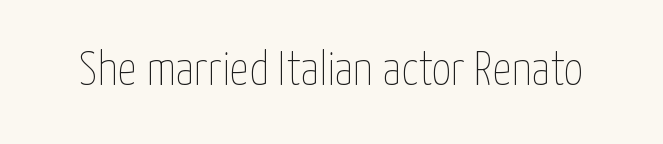
On a weight scale, this lands at 450 or below. Is this a fixed-width face? No — the glyphs have proportional, varying widths. Upright lettering throughout. Look at the tracking — it's just the regular setting, nothing added.
